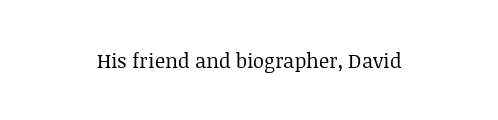
Q: Is the text bold? A: No.
Q: Is the text italic (slanted)? A: No, it is upright.
Q: Is the text underlined? A: No.
Q: Is the spacing between letters normal or unusually wide? A: Normal.
